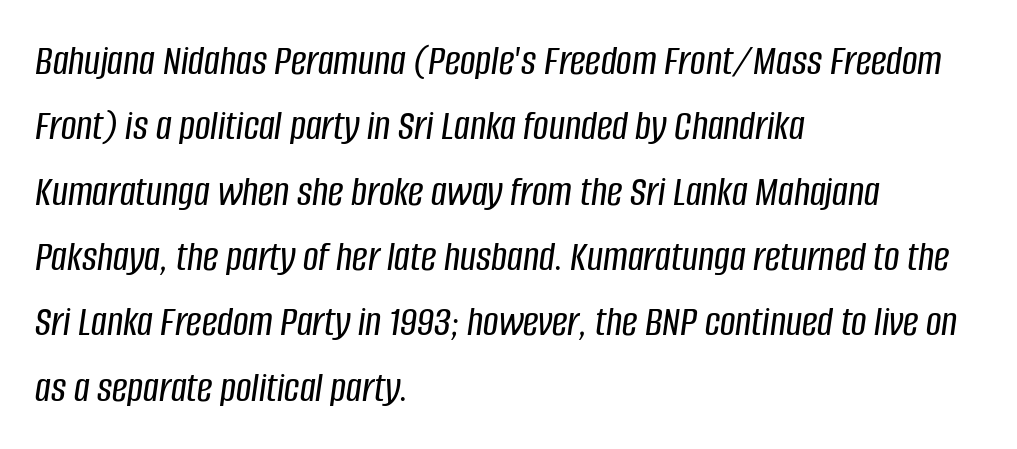
{"italic": "yes", "lean": "right", "slant_degrees": 8, "width": "condensed", "stroke_contrast": "low", "x_height": "large", "monospaced": "no", "underline": "no", "align": "left", "line_spacing": "normal", "line_spacing_ratio": 1.52, "letter_spacing": "normal", "letter_spacing_em": 0.0, "glyph_px": 43}
